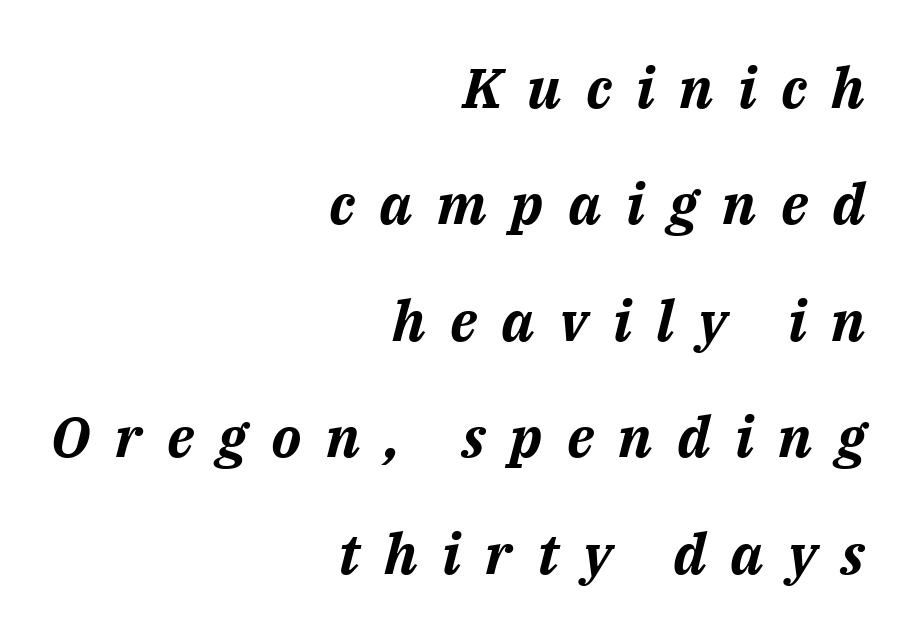
{"italic": "yes", "lean": "right", "slant_degrees": 14, "bold": "yes", "weight": "bold", "width": "normal", "stroke_contrast": "medium", "x_height": "medium", "monospaced": "no", "underline": "no", "align": "right", "line_spacing": "loose", "line_spacing_ratio": 2.08, "letter_spacing": "wide", "letter_spacing_em": 0.44, "glyph_px": 56}
